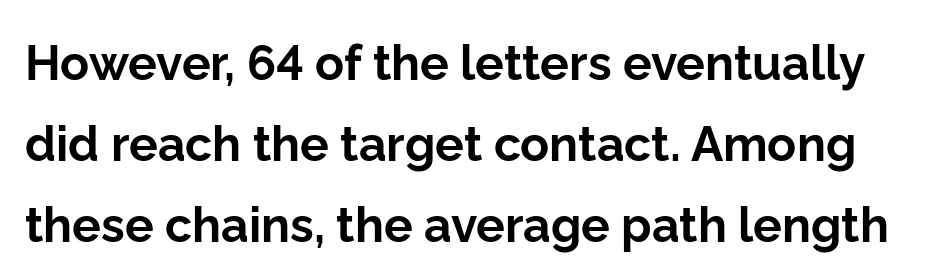
{"serif": "no", "italic": "no", "bold": "yes", "weight": "bold", "width": "normal", "stroke_contrast": "low", "x_height": "medium", "monospaced": "no", "underline": "no", "line_spacing": "normal", "line_spacing_ratio": 1.69, "letter_spacing": "normal", "letter_spacing_em": 0.0, "glyph_px": 48}
